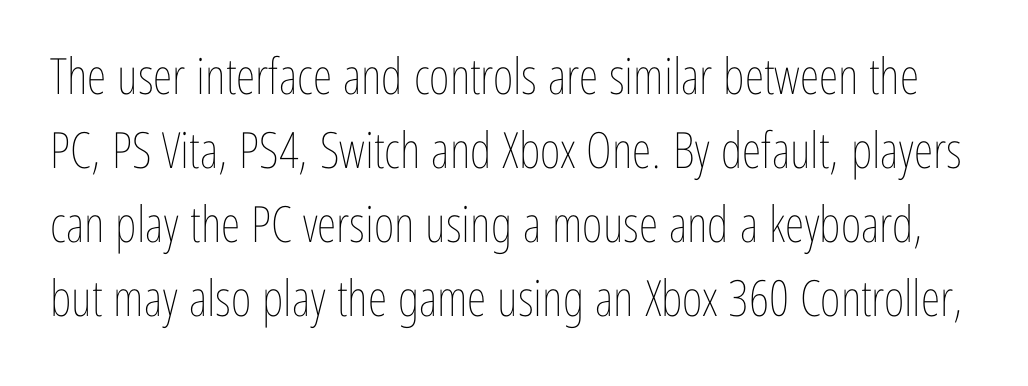
{"italic": "no", "bold": "no", "weight": "thin", "width": "condensed", "stroke_contrast": "low", "x_height": "medium", "monospaced": "no", "underline": "no", "line_spacing": "normal", "line_spacing_ratio": 1.48, "letter_spacing": "normal", "letter_spacing_em": 0.0, "glyph_px": 50}
